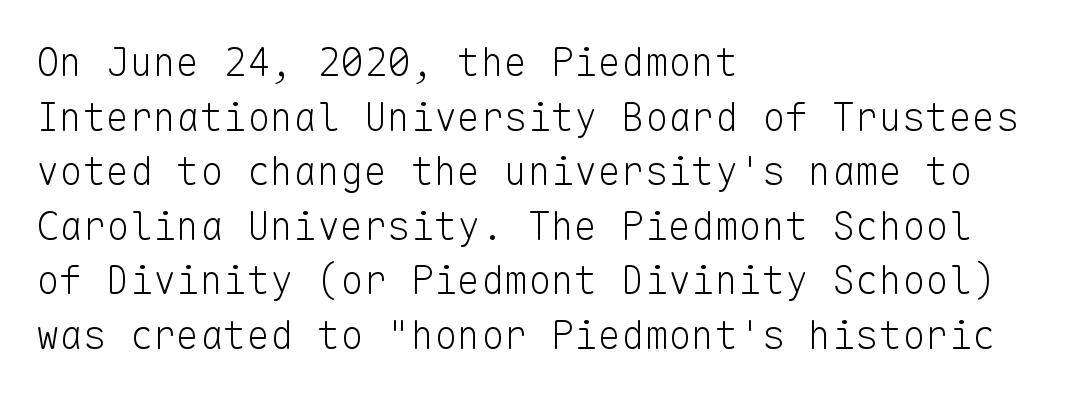
The image shows 39 px light sans-serif type, upright, monospaced; set left-aligned, normal line spacing (1.4x), normal letter spacing, not underlined; low stroke contrast and a medium x-height.
